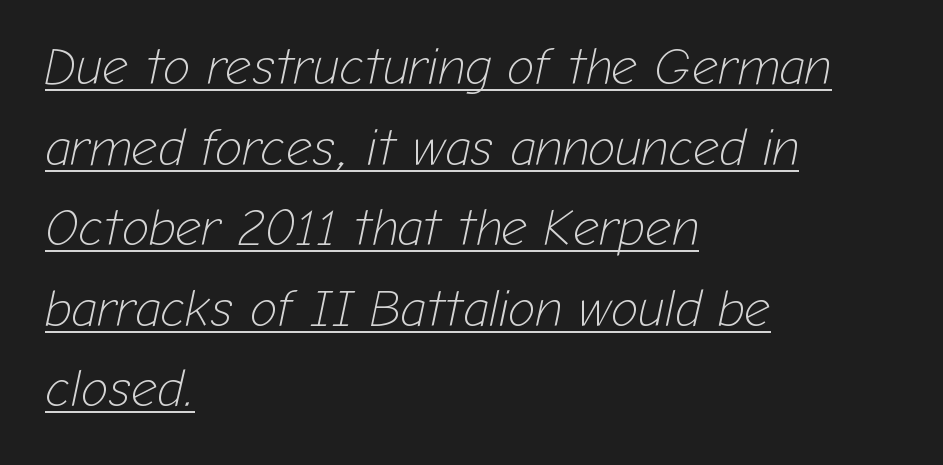
Here the glyphs are tracked normally, forming tight word shapes. The vertical gap from one line to the next is medium. This sample has the flowing, uneven cadence of proportional lettering. Has an underline been added? It has. Italic? Definitely — the glyphs are oblique.
